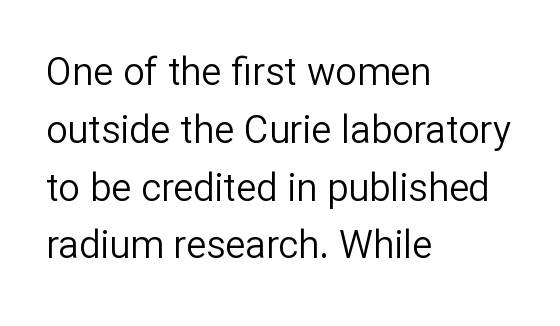
Q: Is the text bold? A: No.
Q: Is the text italic (slanted)? A: No, it is upright.
Q: Is the typeface a serif or a sans-serif typeface? A: Sans-serif.
Q: Is the text underlined? A: No.
Q: How is the paragraph aligned? A: Left-aligned.
Q: Is the spacing between letters normal or unusually wide? A: Normal.
Q: Is the spacing between lines tight, normal or loose? A: Normal.
Q: Width (condensed, normal, or wide)? A: Normal.
Q: Stroke contrast? A: Low.
Q: x-height? A: Medium.
Q: Monospaced? A: No.
